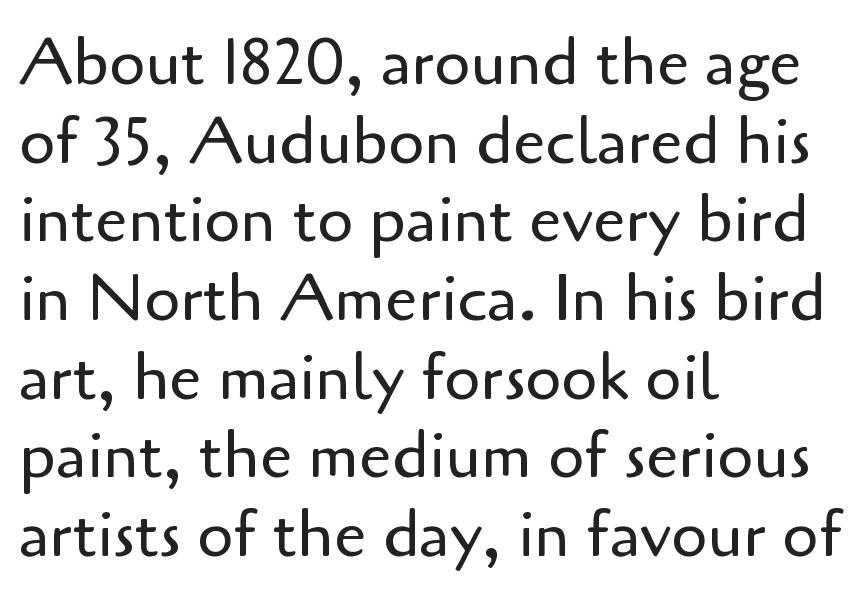
{"serif": "no", "italic": "no", "bold": "no", "weight": "regular", "width": "normal", "stroke_contrast": "low", "x_height": "small", "monospaced": "no", "underline": "no", "align": "left", "line_spacing_ratio": 1.21, "letter_spacing": "normal", "letter_spacing_em": 0.0, "glyph_px": 65}
